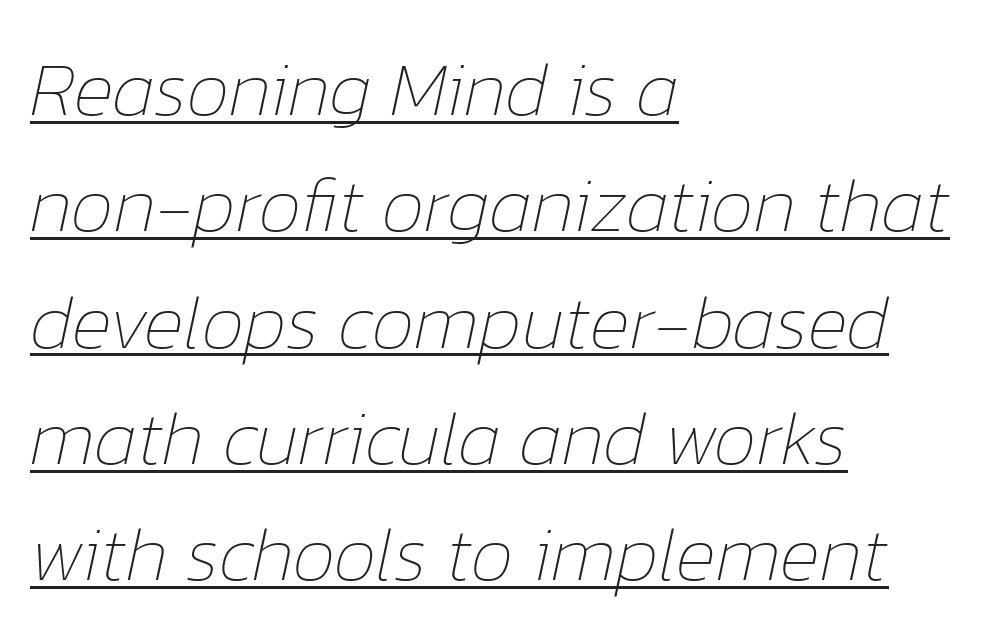
Q: Is the text bold? A: No.
Q: Is the text italic (slanted)? A: Yes, it leans right by about 12 degrees.
Q: Is the text underlined? A: Yes.
Q: How is the paragraph aligned? A: Left-aligned.
Q: Is the spacing between letters normal or unusually wide? A: Normal.
Q: Is the spacing between lines tight, normal or loose? A: Normal.
Q: Width (condensed, normal, or wide)? A: Normal.
Q: Stroke contrast? A: Low.
Q: x-height? A: Medium.
Q: Monospaced? A: No.
